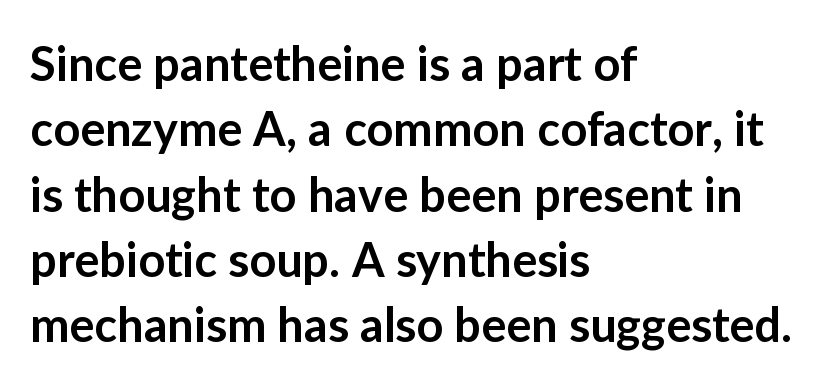
{"serif": "no", "italic": "no", "bold": "semi", "weight": "semibold", "width": "normal", "stroke_contrast": "low", "x_height": "medium", "monospaced": "no", "underline": "no", "align": "left", "line_spacing": "normal", "line_spacing_ratio": 1.39, "letter_spacing": "normal", "letter_spacing_em": 0.0, "glyph_px": 47}
